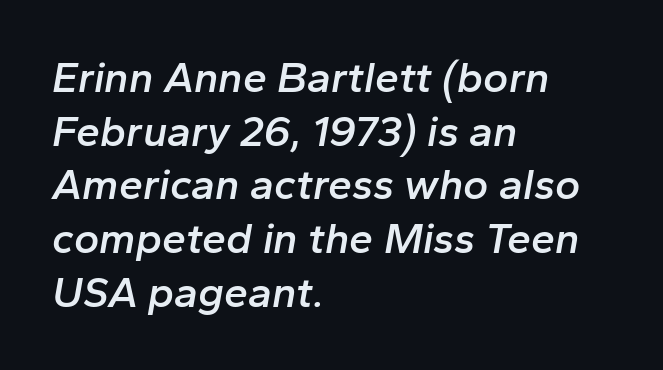
Do the characters align in a grid? No, the font is proportional. The rendering keeps characters at their native spacing. Slant detected: the letters are inclined. The block of text has a typical density, with ordinary space between rows. Moderately thickened strokes mark this as semibold type.
